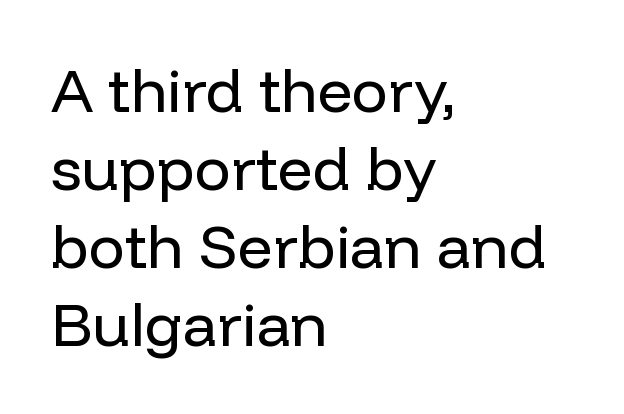
Line starts are locked; line ends wander. The letters look calm and open, with moderate or lighter stems. This sample has the flowing, uneven cadence of proportional lettering. The space directly below the letters is spotless. Unlike italic type, these characters show no tilt at all.
